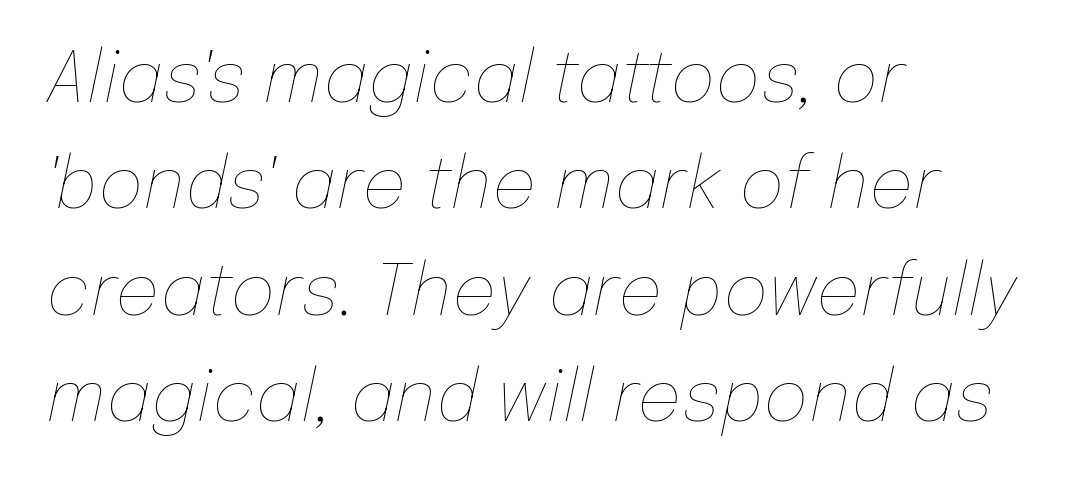
The passage shown is typed in a proportional face where columns would drift. The rendering keeps characters at their native spacing. The font is comparable to plain body text, perhaps lighter. It's the slanting kind of type. Lines of text with bare space underneath. The block of text has a typical density, with ordinary space between rows.
